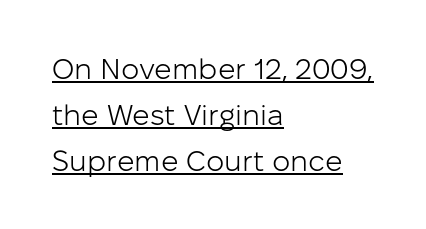
Q: Is the text bold? A: No.
Q: Is the text italic (slanted)? A: No, it is upright.
Q: Is the typeface a serif or a sans-serif typeface? A: Sans-serif.
Q: Is the text underlined? A: Yes.
Q: How is the paragraph aligned? A: Left-aligned.
Q: Is the spacing between letters normal or unusually wide? A: Normal.
Q: Is the spacing between lines tight, normal or loose? A: Normal.
Q: Width (condensed, normal, or wide)? A: Normal.
Q: Stroke contrast? A: Low.
Q: x-height? A: Medium.
Q: Monospaced? A: No.
